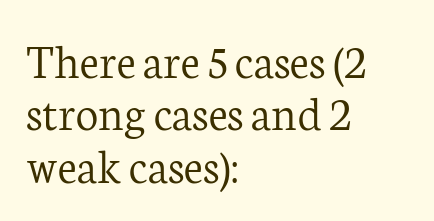
Unlike a clean sans, this face finishes its strokes with serifs. A bare baseline throughout the passage. The compositor pushed each line to the left boundary. Default kerning and tracking; the words read as compact shapes.
